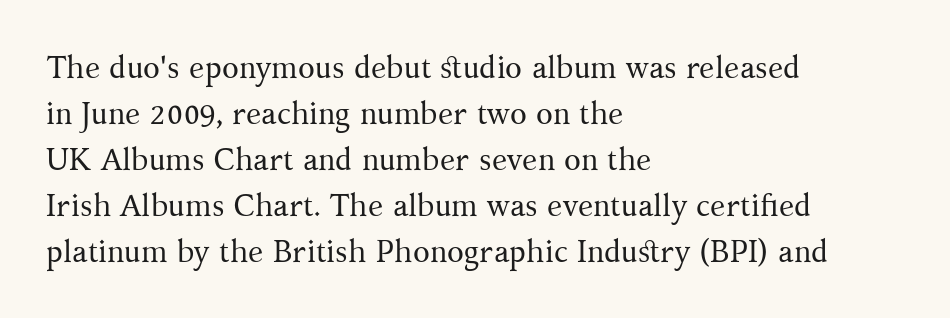
Quick note: underline off. Small tapered or slab feet sit at the stroke ends, so this counts as serif. Which margin do the lines hug? The left one — the right edge is uneven. How are the letters spaced? Ordinarily, with no added tracking.
